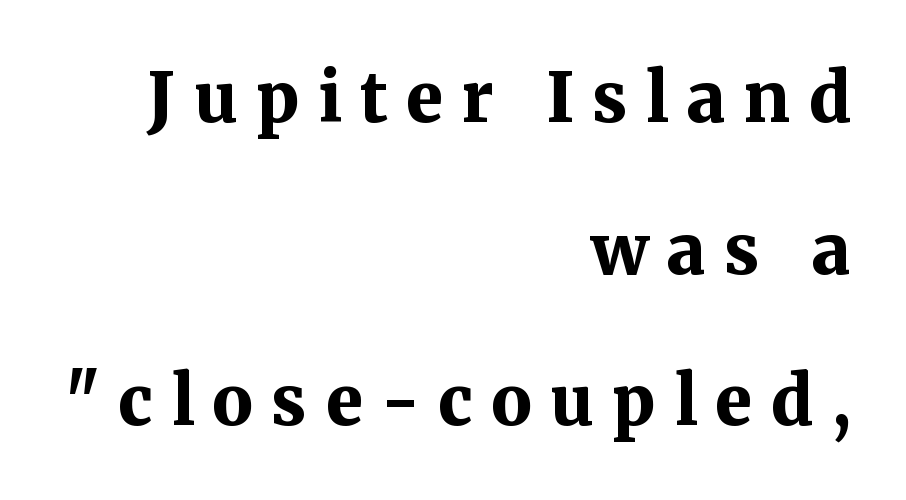
Serif or sans? Serif — the stroke terminals have little feet. Unmarked baselines from the first word to the last. These lines stand farther apart than default settings would place them. The type sits square on the baseline with zero lean. Is this a fixed-width face? No — the glyphs have proportional, varying widths.
